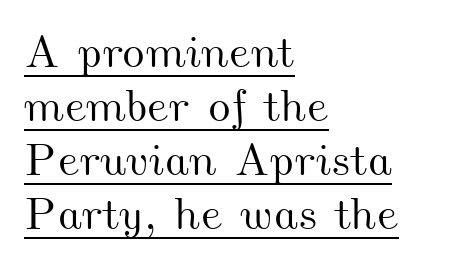
{"width": "wide", "stroke_contrast": "medium", "x_height": "small", "monospaced": "no", "underline": "yes", "align": "left", "line_spacing_ratio": 1.2, "letter_spacing": "normal", "letter_spacing_em": 0.0, "glyph_px": 45}
